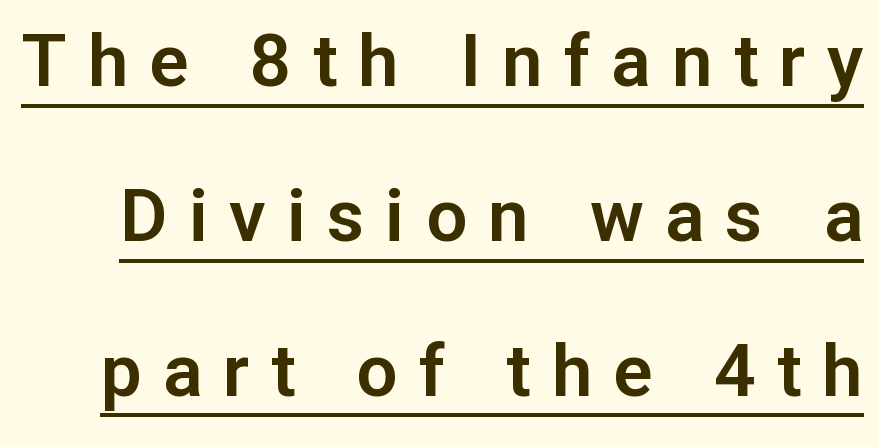
{"serif": "no", "italic": "no", "width": "normal", "stroke_contrast": "low", "x_height": "medium", "monospaced": "no", "underline": "yes", "line_spacing": "loose", "line_spacing_ratio": 2.12, "letter_spacing": "wide", "letter_spacing_em": 0.29, "glyph_px": 73}
